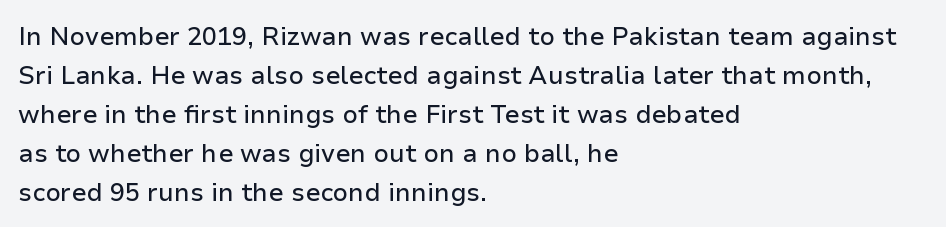
The image shows 25 px text type, upright; set left-aligned, normal line spacing (1.56x), normal letter spacing, not underlined.
